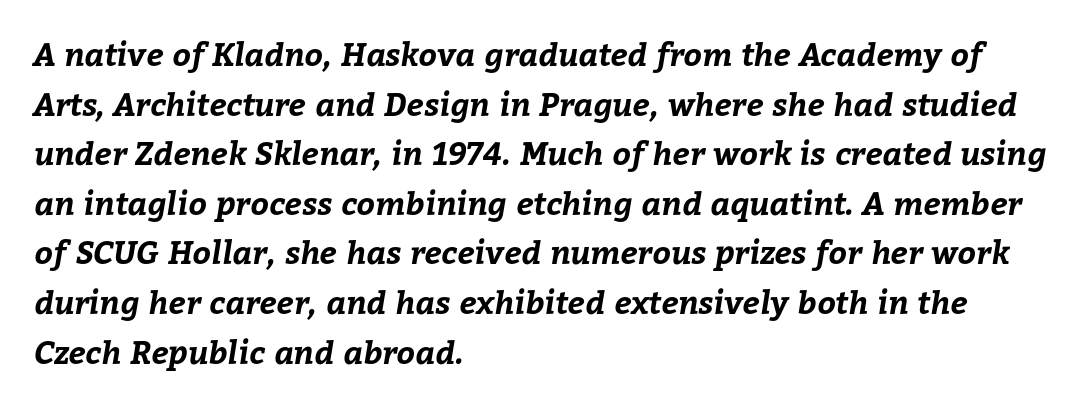
{"bold": "yes", "weight": "bold", "width": "normal", "stroke_contrast": "low", "x_height": "medium", "monospaced": "no", "underline": "no", "align": "left", "line_spacing": "normal", "line_spacing_ratio": 1.55, "letter_spacing": "normal", "letter_spacing_em": 0.0, "glyph_px": 32}
